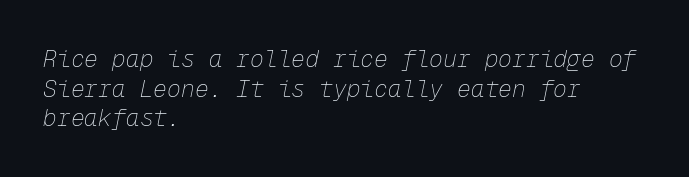
{"italic": "yes", "lean": "right", "slant_degrees": 12, "bold": "no", "underline": "no", "align": "left", "line_spacing": "normal", "line_spacing_ratio": 1.29, "letter_spacing": "normal", "letter_spacing_em": 0.0, "glyph_px": 23}
